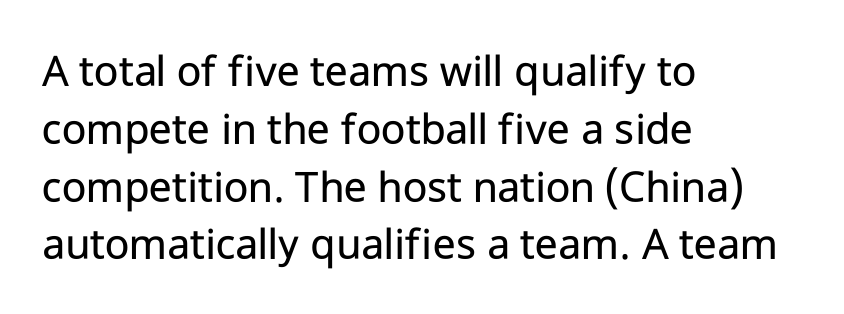
Q: Is the text bold? A: No.
Q: Is the text italic (slanted)? A: No, it is upright.
Q: Is the typeface a serif or a sans-serif typeface? A: Sans-serif.
Q: Is the text underlined? A: No.
Q: How is the paragraph aligned? A: Left-aligned.
Q: Is the spacing between letters normal or unusually wide? A: Normal.
Q: Width (condensed, normal, or wide)? A: Normal.
Q: Stroke contrast? A: Low.
Q: x-height? A: Medium.
Q: Monospaced? A: No.
